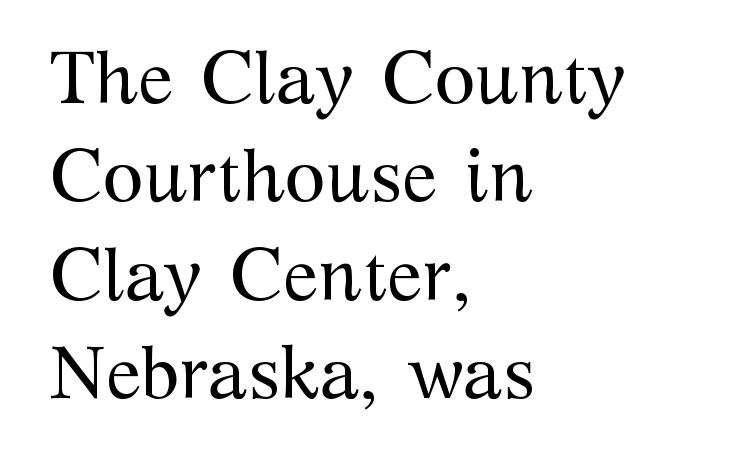
Do the letters lean? They stand straight. In CSS terms this would be text-align: left. Type style note: has serifs. Is there much room between lines? A standard amount, neither cramped nor airy. The letters advance in unequal steps, a hallmark of proportional type. Weight: regular or lighter.
